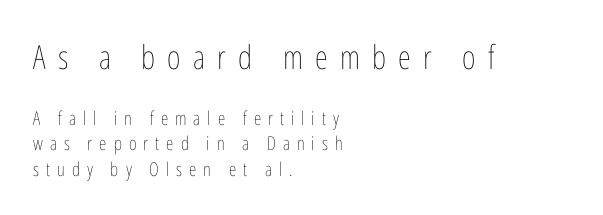
{"italic": "no", "bold": "no", "weight": "thin", "width": "condensed", "stroke_contrast": "low", "x_height": "medium", "monospaced": "no", "underline": "no", "align": "left", "line_spacing": "normal", "line_spacing_ratio": 1.34, "letter_spacing": "wide", "letter_spacing_em": 0.37, "larger_block": "first", "size_ratio": 1.74, "glyph_px": 33}
